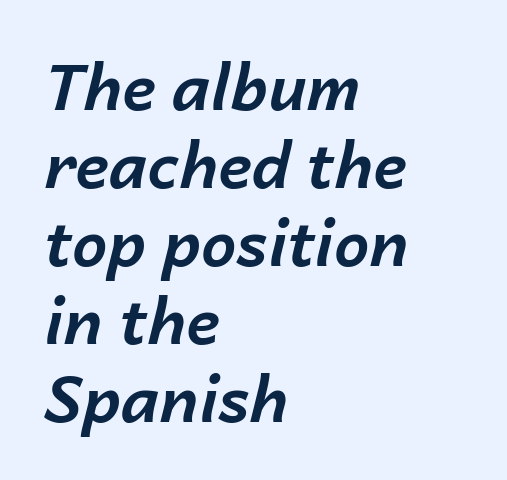
Q: Is the text bold? A: Yes.
Q: Is the text italic (slanted)? A: Yes, it leans right by about 14 degrees.
Q: Is the text underlined? A: No.
Q: How is the paragraph aligned? A: Left-aligned.
Q: Is the spacing between letters normal or unusually wide? A: Normal.
Q: Width (condensed, normal, or wide)? A: Normal.
Q: Stroke contrast? A: Low.
Q: x-height? A: Medium.
Q: Monospaced? A: No.
